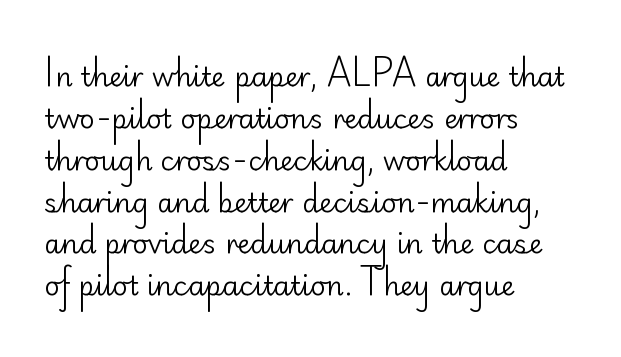
Anything drawn beneath the words? Only blank space. Each word holds together tightly as a unit, with standard inter-letter gaps. Each stroke keeps to a modest, everyday thickness or less. Normally led — the rows are evenly, conventionally spaced. In CSS terms this would be text-align: left. Does the lettering tilt? It doesn't — this is upright.
